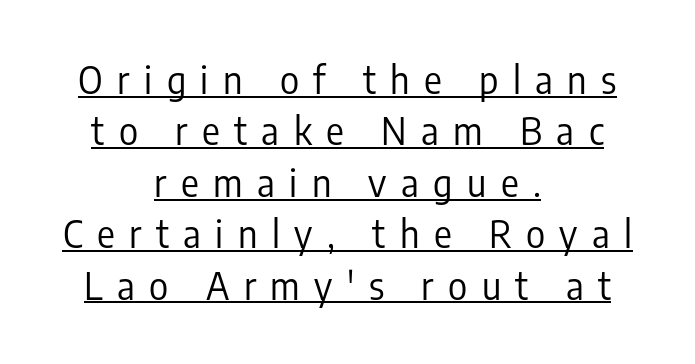
Caption: expanded tracking, letters set apart. The paragraph shown floats in the horizontal middle. The font family rendered here belongs to the sans-serif group. The designer left line spacing at the default.
